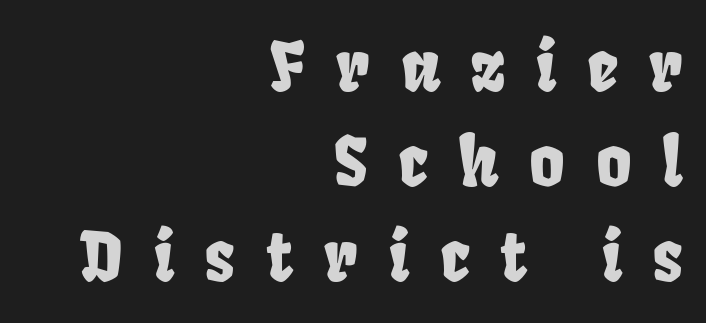
{"serif": "no", "width": "condensed", "stroke_contrast": "low", "x_height": "large", "monospaced": "no", "underline": "no", "align": "right", "line_spacing": "normal", "line_spacing_ratio": 1.4, "letter_spacing": "wide", "letter_spacing_em": 0.45, "glyph_px": 68}
